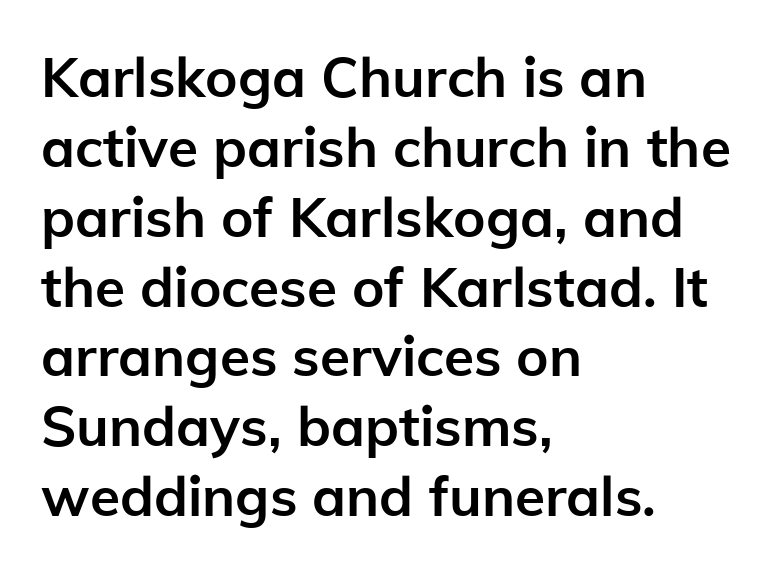
The image shows 55 px semibold sans-serif type, upright; set left-aligned, normal line spacing (1.27x), normal letter spacing, not underlined; low stroke contrast and a medium x-height.
